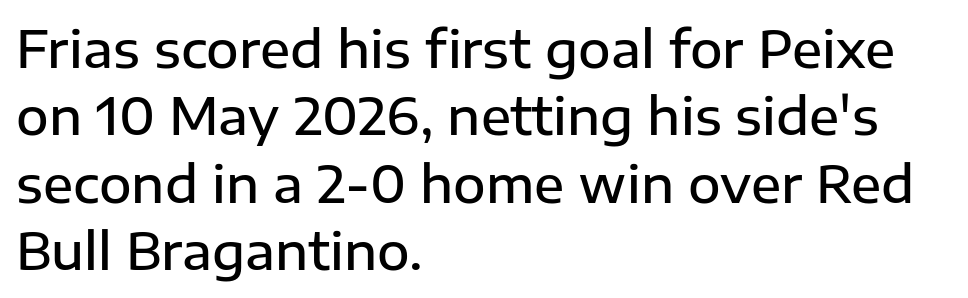
Looks like regular typesetting: each glyph gets only the width it needs. Teacher's note: observe the even left margin — that is flush-left alignment. Note: no serifs on the glyphs. Whoever set this chose a conventional vertical rhythm.
